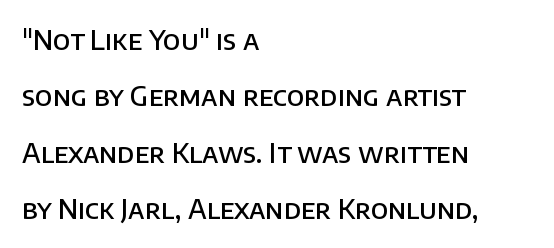
The image shows 27 px text type, upright; set left-aligned, loose line spacing (2.09x), normal letter spacing, not underlined.
